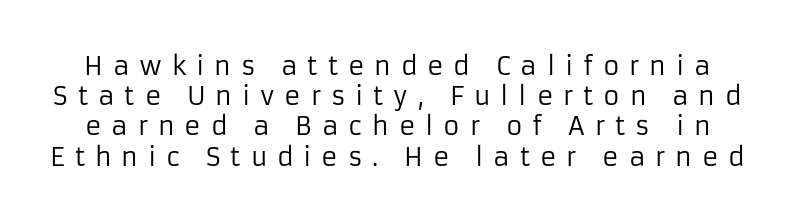
Q: Is the text bold? A: No.
Q: Is the text italic (slanted)? A: No, it is upright.
Q: Is the text underlined? A: No.
Q: Is the spacing between letters normal or unusually wide? A: Unusually wide.
